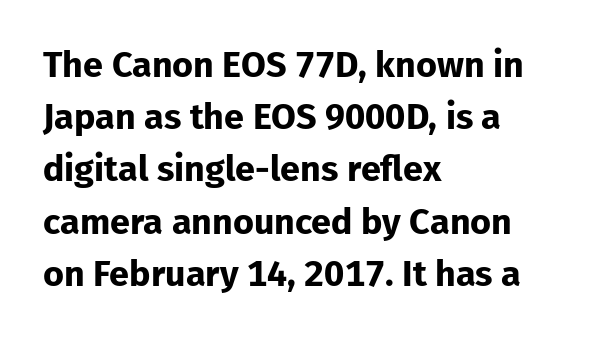
{"serif": "no", "italic": "no", "bold": "yes", "weight": "bold", "width": "normal", "stroke_contrast": "low", "x_height": "medium", "monospaced": "no", "underline": "no", "align": "left", "line_spacing": "normal", "line_spacing_ratio": 1.45, "letter_spacing": "normal", "letter_spacing_em": 0.0, "glyph_px": 36}
